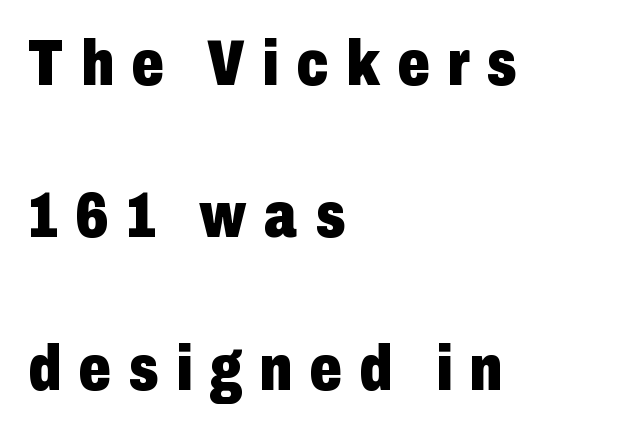
Rule under the text: the space is simply empty. I'd describe the lettering as bold — thick and assertive. Caption: multi-line text, flush left, ragged right. I'd call this a sans setting — the letters go barefoot. Successive baselines arrive slowly, with a big drop between each.
